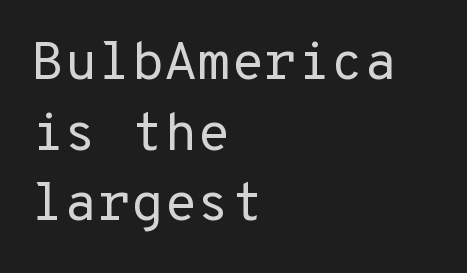
Q: Is the text bold? A: No.
Q: Is the text italic (slanted)? A: No, it is upright.
Q: Is the typeface a serif or a sans-serif typeface? A: Sans-serif.
Q: Is the text underlined? A: No.
Q: How is the paragraph aligned? A: Left-aligned.
Q: Is the spacing between letters normal or unusually wide? A: Normal.
Q: Is the spacing between lines tight, normal or loose? A: Normal.
Q: Width (condensed, normal, or wide)? A: Normal.
Q: Stroke contrast? A: Low.
Q: x-height? A: Medium.
